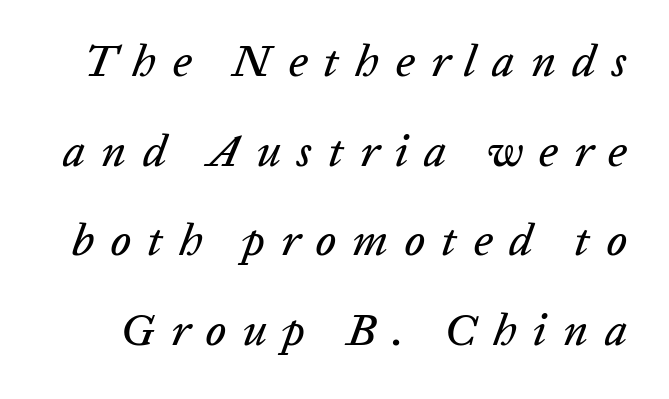
{"italic": "yes", "lean": "right", "slant_degrees": 20, "width": "normal", "stroke_contrast": "low", "x_height": "medium", "monospaced": "no", "underline": "no", "line_spacing": "loose", "line_spacing_ratio": 1.99, "letter_spacing": "wide", "letter_spacing_em": 0.36, "glyph_px": 45}
